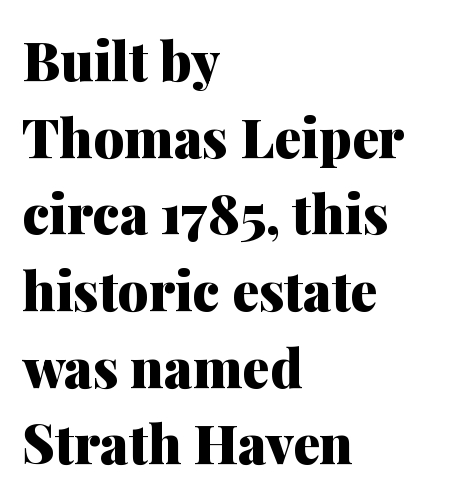
The image shows 54 px heavy serif type, upright; set left-aligned, normal line spacing (1.42x), normal letter spacing, not underlined; medium stroke contrast and a medium x-height.
